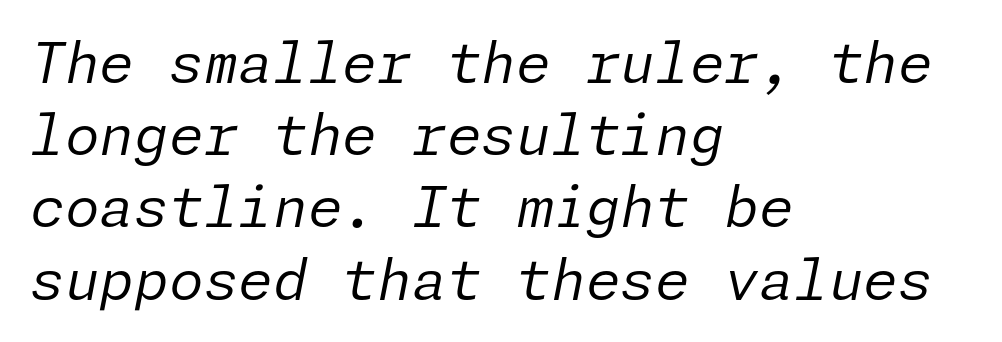
The line texture is even and compact thanks to regular tracking. Line starts are locked; line ends wander. Descenders are the only things crossing below the line. Compared with ordinary roman type, these characters are visibly tilted.
